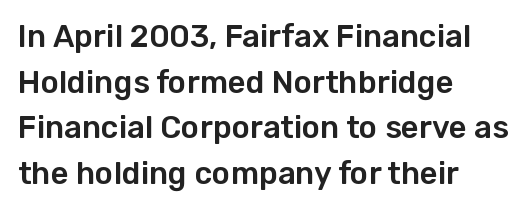
The image shows 31 px sans-serif type, upright; set left-aligned, normal line spacing (1.47x), normal letter spacing, not underlined; low stroke contrast and a medium x-height.
